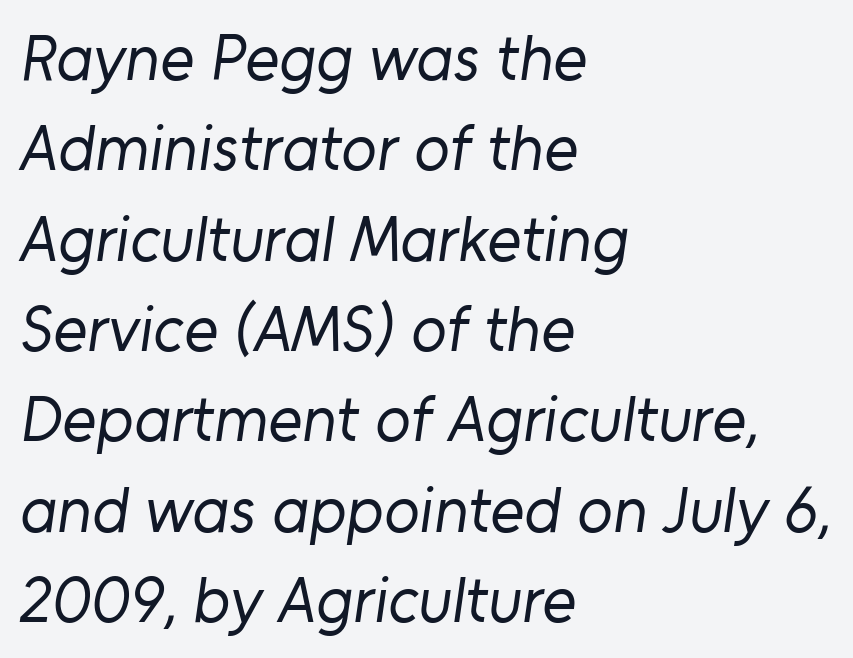
Q: Is the text bold? A: No.
Q: Is the typeface a serif or a sans-serif typeface? A: Sans-serif.
Q: Is the text underlined? A: No.
Q: How is the paragraph aligned? A: Left-aligned.
Q: Is the spacing between letters normal or unusually wide? A: Normal.
Q: Is the spacing between lines tight, normal or loose? A: Normal.
Q: Width (condensed, normal, or wide)? A: Normal.
Q: Stroke contrast? A: Low.
Q: x-height? A: Medium.
Q: Monospaced? A: No.
